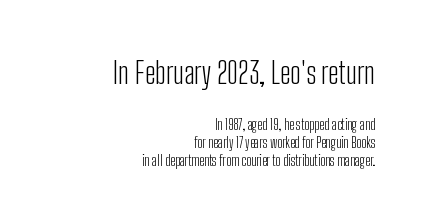
Q: Is the text bold? A: No.
Q: Is the text italic (slanted)? A: No, it is upright.
Q: Is the typeface a serif or a sans-serif typeface? A: Sans-serif.
Q: Is the text underlined? A: No.
Q: How is the paragraph aligned? A: Right-aligned.
Q: Is the spacing between letters normal or unusually wide? A: Normal.
Q: Is the spacing between lines tight, normal or loose? A: Normal.
Q: Which block of text is set in a larger size, the first (top) or the second (bottom)? A: The first (top) one.
Q: Width (condensed, normal, or wide)? A: Condensed.
Q: Stroke contrast? A: Low.
Q: x-height? A: Medium.
Q: Monospaced? A: No.
